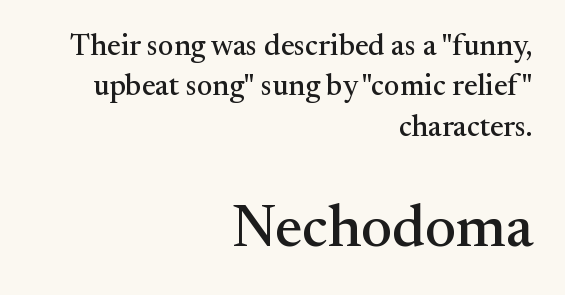
Q: Is the text italic (slanted)? A: No, it is upright.
Q: Is the typeface a serif or a sans-serif typeface? A: Serif.
Q: Is the text underlined? A: No.
Q: How is the paragraph aligned? A: Right-aligned.
Q: Is the spacing between letters normal or unusually wide? A: Normal.
Q: Is the spacing between lines tight, normal or loose? A: Normal.
Q: Which block of text is set in a larger size, the first (top) or the second (bottom)? A: The second (bottom) one.
Q: Width (condensed, normal, or wide)? A: Normal.
Q: Stroke contrast? A: Medium.
Q: x-height? A: Small.
Q: Monospaced? A: No.
